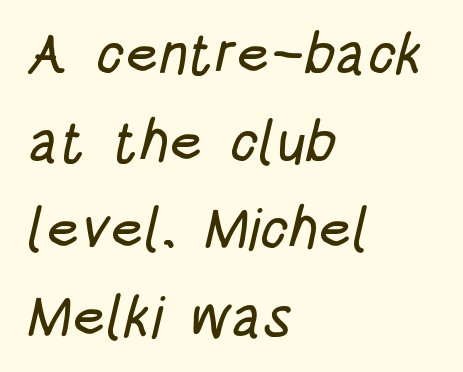
The image shows 58 px condensed sans-serif type; set left-aligned, normal line spacing (1.51x), normal letter spacing, not underlined; low stroke contrast and a large x-height.
